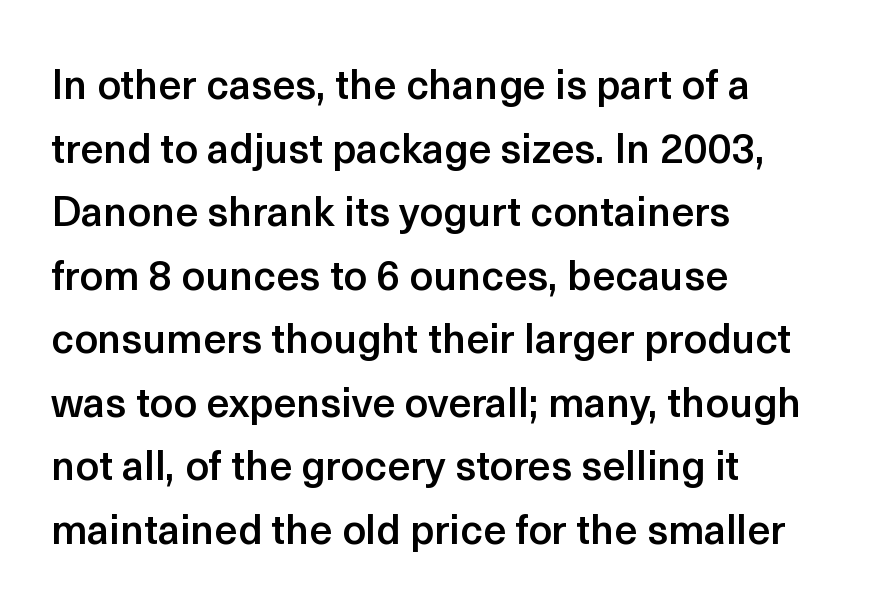
The image shows 41 px semibold sans-serif type, upright; set left-aligned, normal line spacing (1.55x), normal letter spacing, not underlined; a medium x-height.
